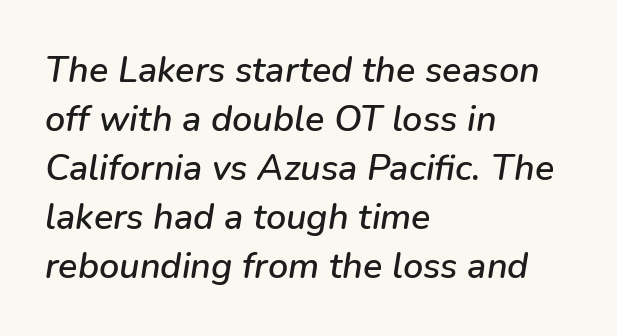
{"italic": "yes", "lean": "right", "slant_degrees": 9, "width": "normal", "stroke_contrast": "low", "x_height": "medium", "monospaced": "no", "underline": "no", "align": "left", "line_spacing": "normal", "line_spacing_ratio": 1.36, "letter_spacing": "normal", "letter_spacing_em": 0.0, "glyph_px": 36}
